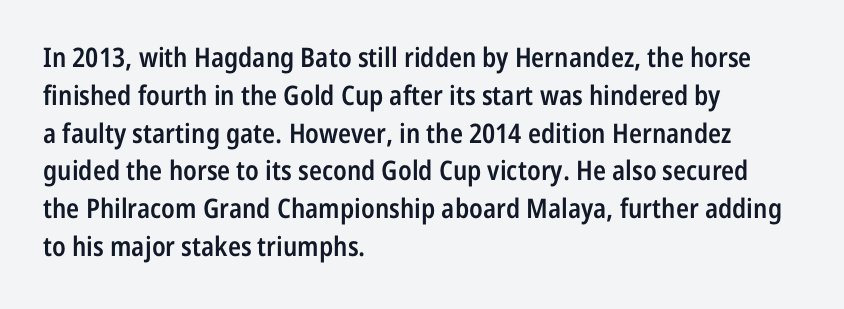
Short note: letters normally spaced. In terms of weight, the rendering is demibold, just under bold. Students, observe: this is what conventionally led text looks like. The typography opts for an upright posture over an oblique one. Each line starts at the same left margin while the right side varies. Check the space under the baseline: it is left empty.
